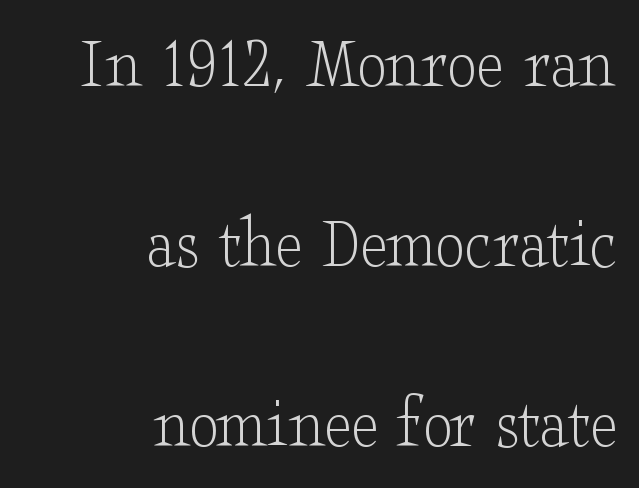
{"serif": "yes", "italic": "no", "bold": "no", "weight": "light", "width": "wide", "stroke_contrast": "low", "x_height": "small", "monospaced": "no", "underline": "no", "align": "right", "line_spacing": "loose", "line_spacing_ratio": 2.4, "letter_spacing": "normal", "letter_spacing_em": 0.0, "glyph_px": 75}
